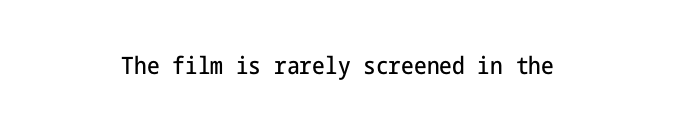
The image shows 24 px text type, upright; set centered, normal letter spacing, not underlined.
